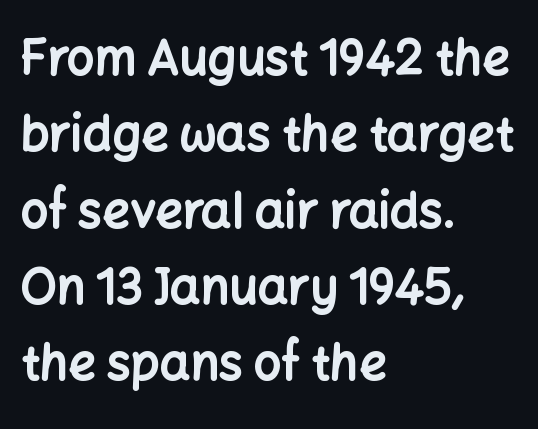
{"serif": "no", "italic": "no", "bold": "yes", "weight": "bold", "width": "normal", "stroke_contrast": "low", "x_height": "medium", "monospaced": "no", "underline": "no", "align": "left", "line_spacing": "normal", "line_spacing_ratio": 1.59, "letter_spacing": "normal", "letter_spacing_em": 0.0, "glyph_px": 48}
